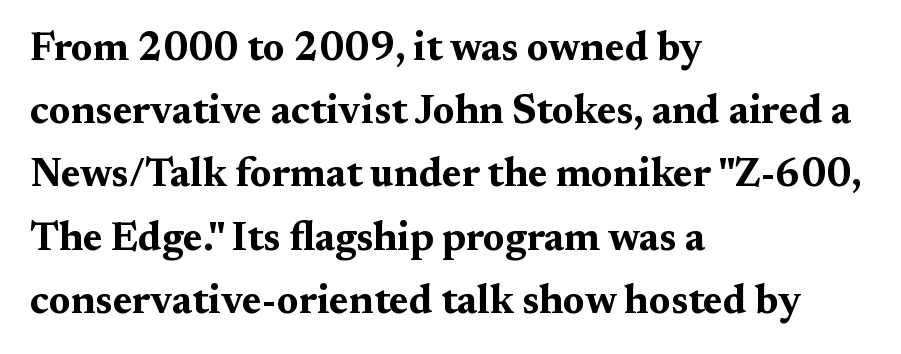
Honestly, the row spacing looks completely unremarkable. Pretty heavy lettering here — definitely bold. Underlining? Definitely not there. Each letter's strokes conclude with small projecting serifs.
